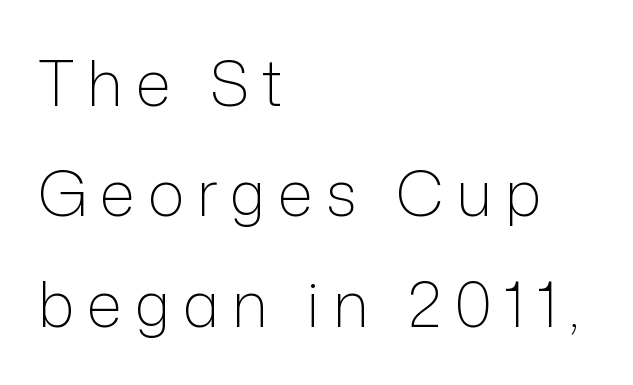
The image shows 62 px light sans-serif type, upright; set left-aligned, line spacing 1.78x, unusually wide letter spacing (+0.2 em), not underlined; low stroke contrast and a medium x-height.
